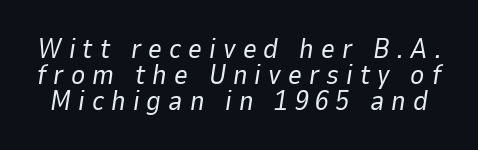
{"italic": "yes", "lean": "right", "slant_degrees": 9, "bold": "no", "underline": "no", "line_spacing": "tight", "line_spacing_ratio": 0.96, "letter_spacing": "wide", "letter_spacing_em": 0.26, "glyph_px": 27}
